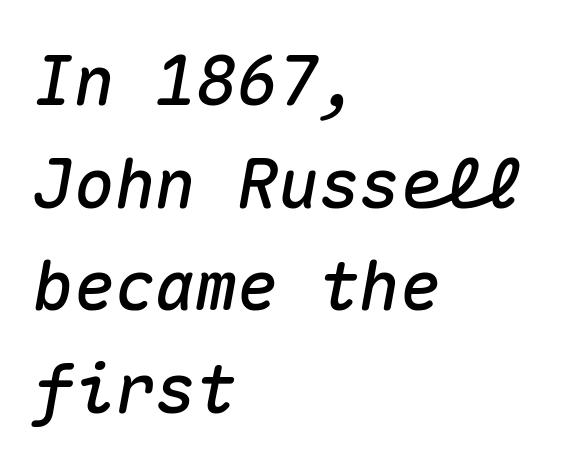
The image shows 68 px text type, italic (leaning right), monospaced; set left-aligned, normal line spacing (1.51x), normal letter spacing, not underlined; medium stroke contrast and a medium x-height.
